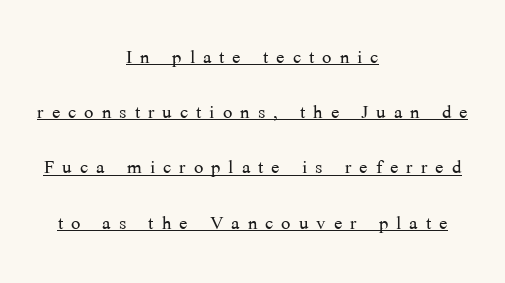
{"italic": "no", "bold": "no", "underline": "yes", "align": "center", "line_spacing": "loose", "line_spacing_ratio": 2.21, "letter_spacing": "wide", "letter_spacing_em": 0.32, "glyph_px": 25}
